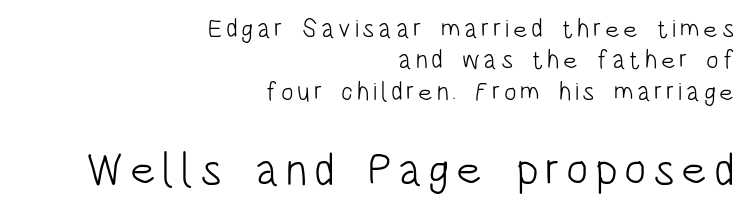
{"serif": "no", "italic": "no", "bold": "no", "weight": "light", "width": "condensed", "stroke_contrast": "low", "x_height": "large", "monospaced": "no", "underline": "no", "align": "right", "line_spacing_ratio": 1.21, "larger_block": "second", "size_ratio": 1.77, "glyph_px": 46}
